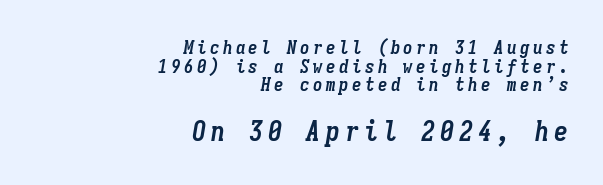
{"italic": "yes", "lean": "right", "slant_degrees": 9, "bold": "yes", "weight": "semibold", "width": "condensed", "stroke_contrast": "low", "x_height": "medium", "monospaced": "yes", "underline": "no", "align": "right", "line_spacing": "tight", "line_spacing_ratio": 0.98, "larger_block": "second", "size_ratio": 1.47, "glyph_px": 28}
